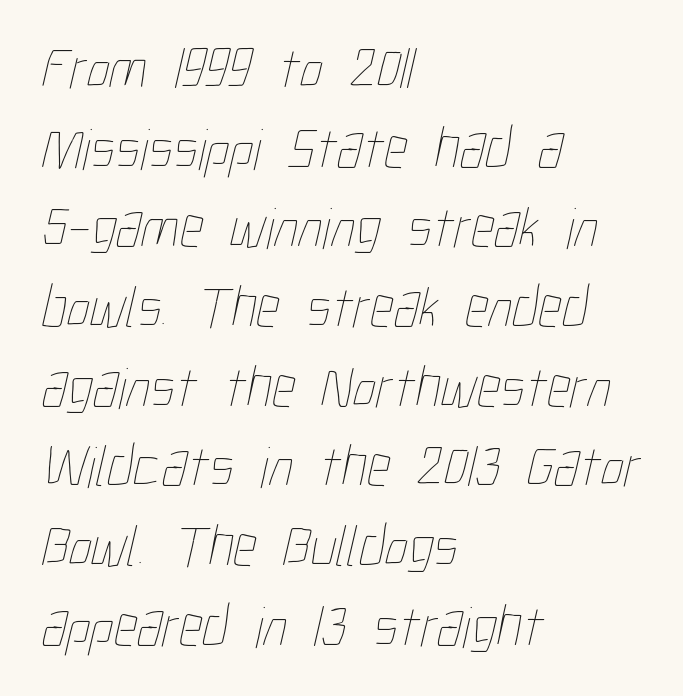
The letters advance in unequal steps, a hallmark of proportional type. The words here are not underlined. Stems here are at most as thick as an everyday book face. This rendering leaves character spacing at its baseline value. This rendering uses left alignment, leaving the right contour irregular.
